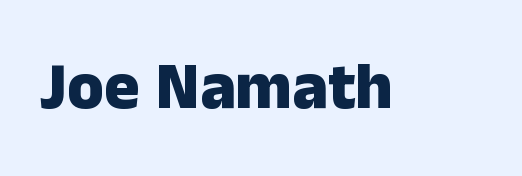
The image shows 66 px heavy sans-serif type, upright; set normal letter spacing, not underlined; low stroke contrast and a medium x-height.
